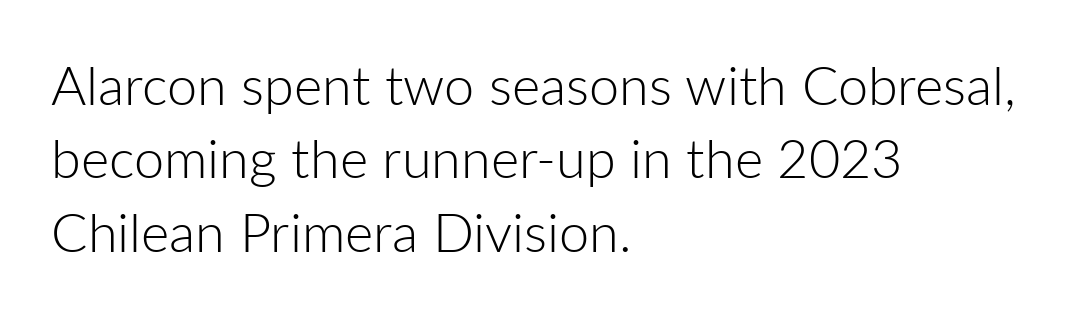
The image shows 54 px light sans-serif type, upright; set left-aligned, normal line spacing (1.36x), normal letter spacing, not underlined; low stroke contrast and a medium x-height.
